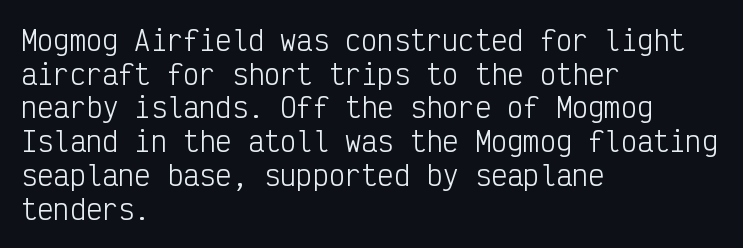
The image shows 27 px text type, upright; set left-aligned, normal line spacing (1.25x), normal letter spacing, not underlined.
